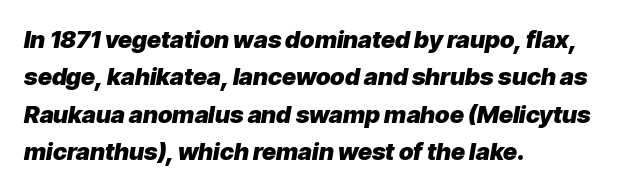
The image shows 24 px bold type, italic (leaning right); set left-aligned, normal line spacing (1.56x), normal letter spacing, not underlined.
